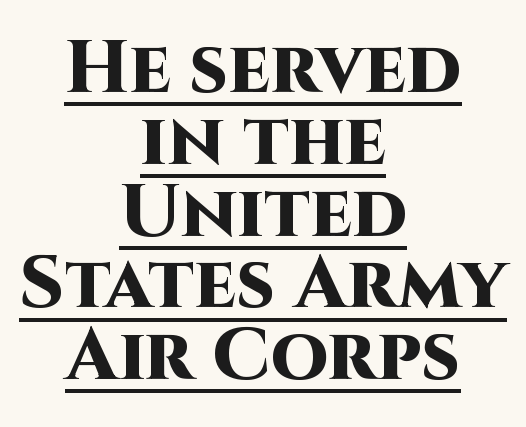
{"serif": "no", "italic": "no", "bold": "yes", "weight": "heavy", "width": "normal", "stroke_contrast": "high", "x_height": "large", "monospaced": "no", "underline": "yes", "align": "center", "line_spacing": "tight", "line_spacing_ratio": 0.97, "letter_spacing": "normal", "letter_spacing_em": 0.0, "glyph_px": 74}
